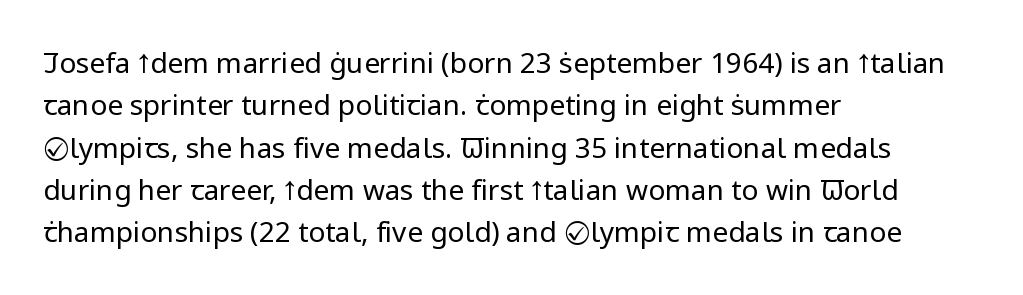
Alignment: flush left. Beneath every word, the page is bare. Successive baselines arrive at the customary interval. The rendering keeps characters at their native spacing. The glyphs in this specimen are sans serif. Note the varied advance widths — an 'i' is clearly narrower than an 'm'.
